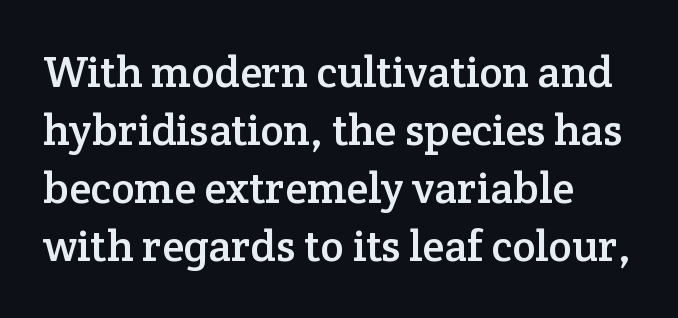
Q: Is the text italic (slanted)? A: No, it is upright.
Q: Is the typeface a serif or a sans-serif typeface? A: Serif.
Q: Is the text underlined? A: No.
Q: How is the paragraph aligned? A: Left-aligned.
Q: Is the spacing between letters normal or unusually wide? A: Normal.
Q: Is the spacing between lines tight, normal or loose? A: Normal.
Q: Width (condensed, normal, or wide)? A: Normal.
Q: Stroke contrast? A: Low.
Q: x-height? A: Medium.
Q: Monospaced? A: No.
